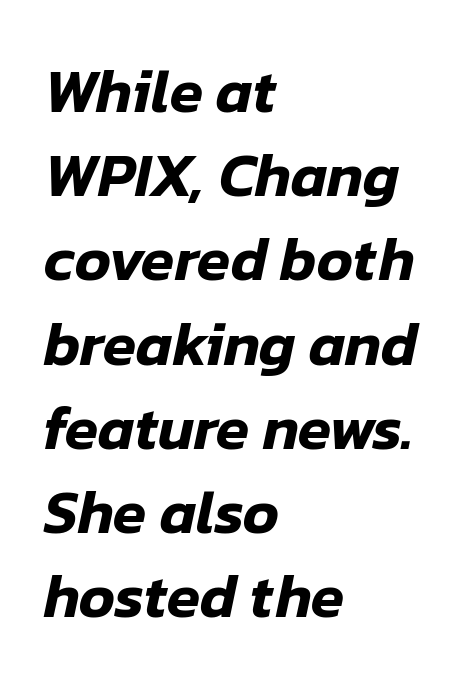
Q: Is the text italic (slanted)? A: Yes, it leans right by about 12 degrees.
Q: Is the text underlined? A: No.
Q: How is the paragraph aligned? A: Left-aligned.
Q: Is the spacing between letters normal or unusually wide? A: Normal.
Q: Is the spacing between lines tight, normal or loose? A: Normal.
Q: Width (condensed, normal, or wide)? A: Normal.
Q: Stroke contrast? A: Low.
Q: x-height? A: Medium.
Q: Monospaced? A: No.
